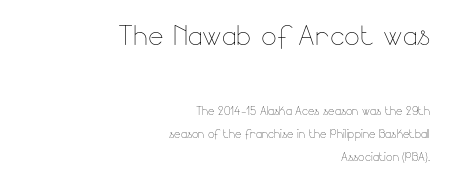
{"italic": "no", "bold": "no", "weight": "thin", "width": "normal", "stroke_contrast": "low", "x_height": "small", "monospaced": "no", "underline": "no", "align": "right", "line_spacing": "normal", "line_spacing_ratio": 1.51, "letter_spacing": "normal", "letter_spacing_em": 0.0, "larger_block": "first", "size_ratio": 2.47, "glyph_px": 37}
